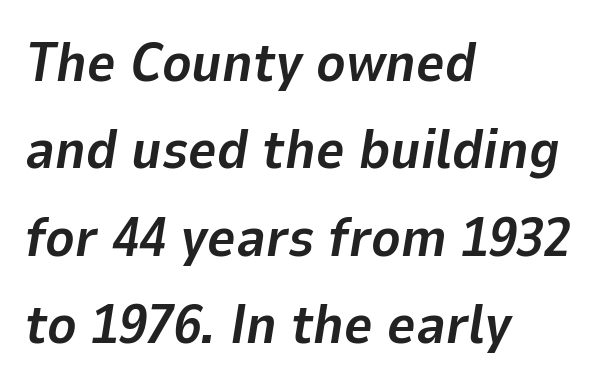
The string is rendered with underlining switched off. Characters are canted at an angle relative to the baseline's perpendicular. Heft: maximum for text — a bold. Which margin do the lines hug? The left one — the right edge is uneven.
